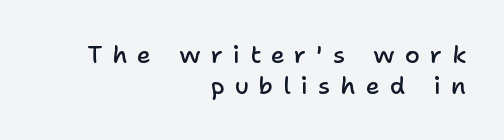
This sample uses an upright cut, with every glyph sitting square on the baseline. These lines have a slow, spaced-out rhythm from letter to letter. Plain, unruled lines of type. The face used here is a semibold: visibly heavier than regular, lighter than bold. Caption: multi-line text, flush right, ragged left.
